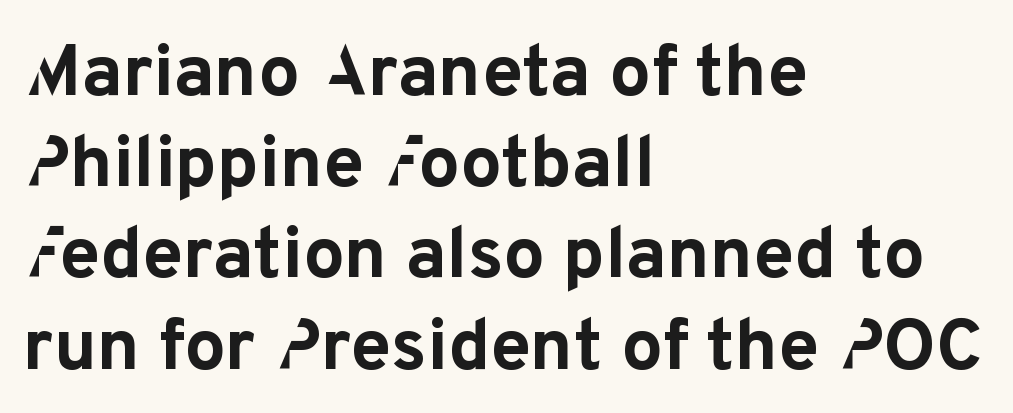
{"serif": "no", "italic": "no", "bold": "yes", "weight": "bold", "width": "normal", "stroke_contrast": "low", "x_height": "medium", "monospaced": "no", "underline": "no", "align": "left", "line_spacing": "normal", "line_spacing_ratio": 1.25, "letter_spacing": "normal", "letter_spacing_em": 0.0, "glyph_px": 73}
